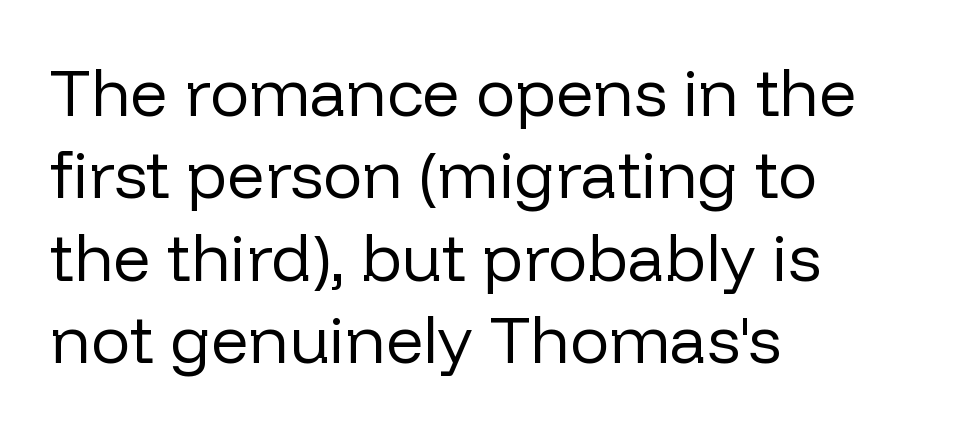
{"serif": "no", "italic": "no", "bold": "no", "weight": "regular", "width": "normal", "stroke_contrast": "low", "x_height": "medium", "monospaced": "no", "underline": "no", "align": "left", "line_spacing": "normal", "line_spacing_ratio": 1.25, "letter_spacing": "normal", "letter_spacing_em": 0.0, "glyph_px": 66}
